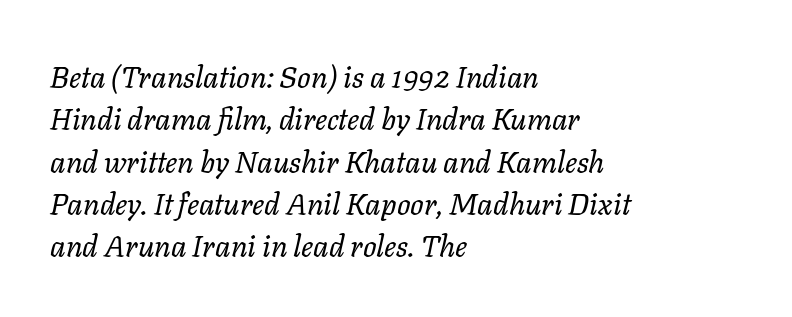
The image shows 30 px regular-weight type, italic (leaning right); set left-aligned, normal line spacing (1.41x), normal letter spacing, not underlined; low stroke contrast and a medium x-height.
